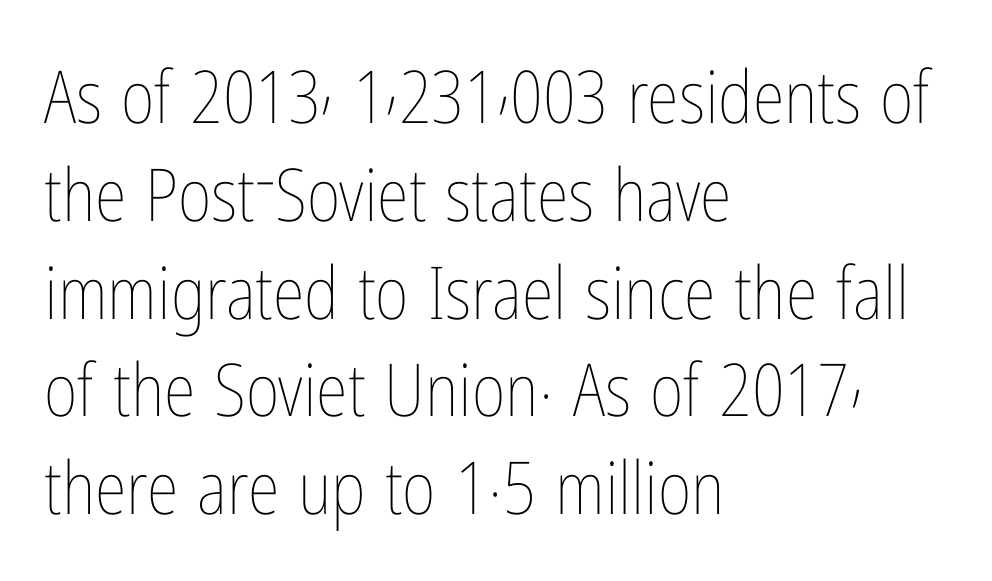
Think of a printed novel: that variable character pitch is what you see here. The typography opts for an upright posture over an oblique one. Does the leading feel generous? No, just average. The compositor pushed each line to the left boundary. Think standard paragraph weight, or any step lighter than that.
